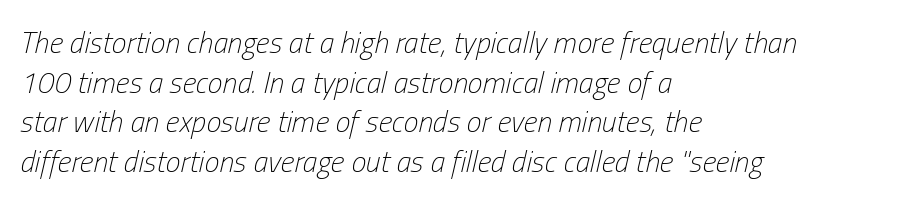
A clean baseline with only descenders dipping below it. This sample is left-justified, so line endings fall wherever the words run out. If you measured baseline to baseline, you'd find a middling distance. Looks like regular typesetting: each glyph gets only the width it needs.
